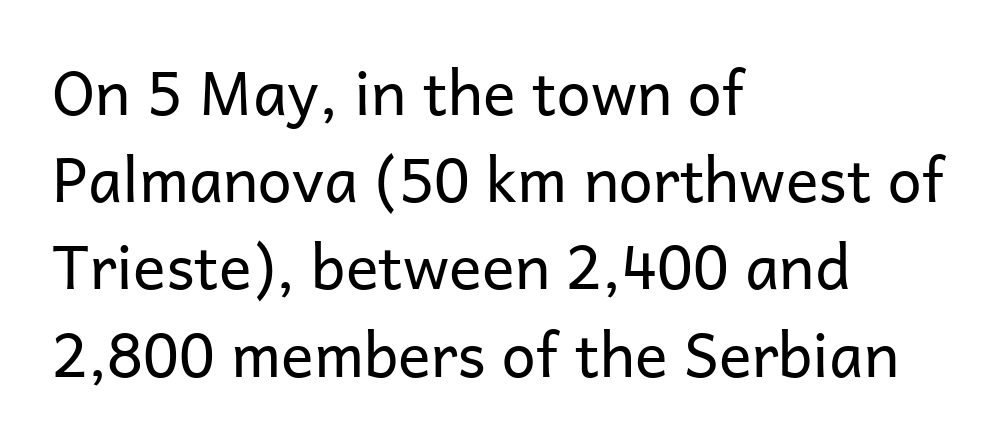
The image shows 61 px regular-weight sans-serif type, upright; set left-aligned, normal line spacing (1.43x), normal letter spacing, not underlined; low stroke contrast and a medium x-height.
